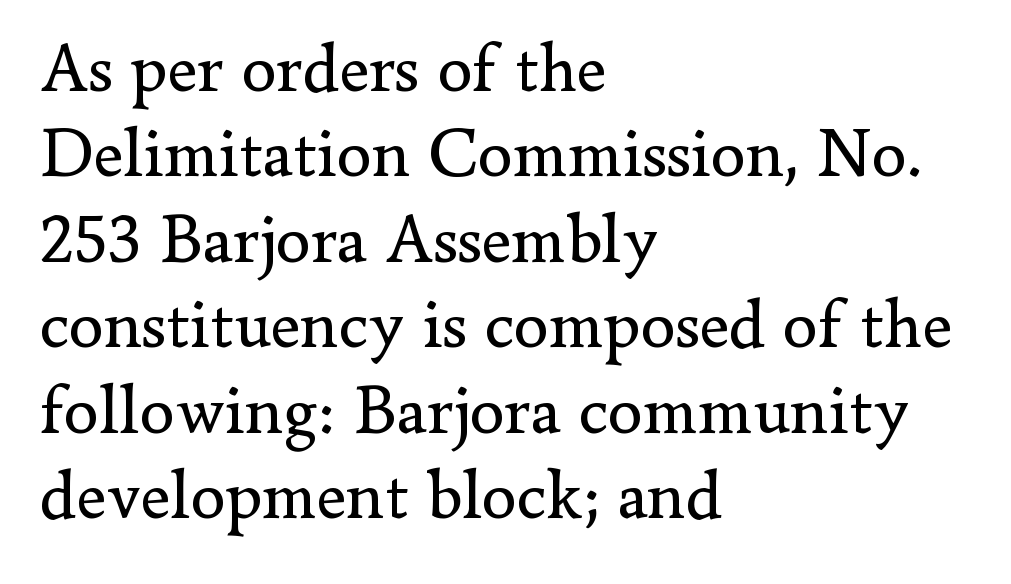
{"serif": "yes", "italic": "no", "bold": "no", "weight": "regular", "width": "normal", "stroke_contrast": "low", "x_height": "small", "monospaced": "no", "underline": "no", "align": "left", "line_spacing_ratio": 1.22, "letter_spacing": "normal", "letter_spacing_em": 0.0, "glyph_px": 70}
